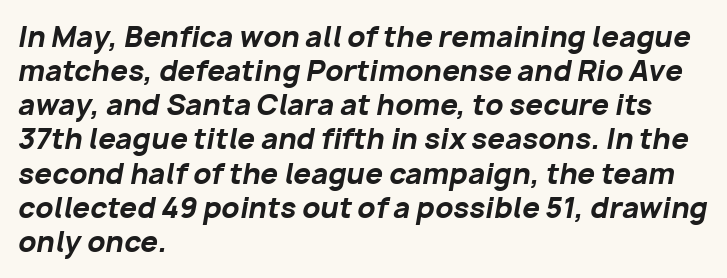
Is this a fixed-width face? No — the glyphs have proportional, varying widths. Glyph-to-glyph distance matches everyday printed text. The typesetter chose a ragged-right arrangement here. The passage shown is not underscored anywhere. The axis of the letterforms is tilted away from vertical.
